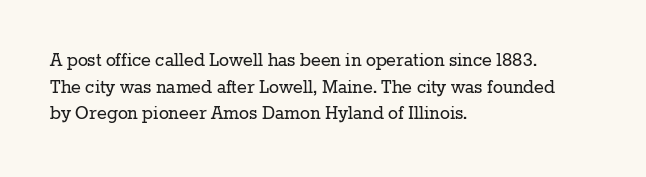
Q: Is the text bold? A: No.
Q: Is the text italic (slanted)? A: No, it is upright.
Q: Is the text underlined? A: No.
Q: How is the paragraph aligned? A: Left-aligned.
Q: Is the spacing between letters normal or unusually wide? A: Normal.
Q: Is the spacing between lines tight, normal or loose? A: Normal.
